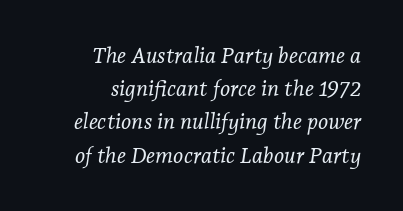
The image shows 22 px text type, italic (leaning right); set right-aligned, normal line spacing (1.51x), normal letter spacing, not underlined.
